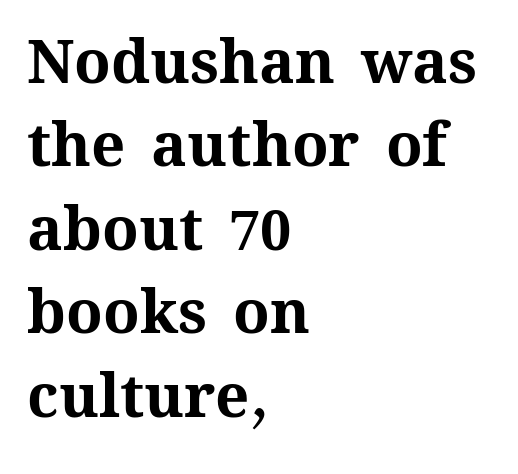
Q: Is the text bold? A: Yes.
Q: Is the text italic (slanted)? A: No, it is upright.
Q: Is the text underlined? A: No.
Q: How is the paragraph aligned? A: Left-aligned.
Q: Is the spacing between letters normal or unusually wide? A: Normal.
Q: Is the spacing between lines tight, normal or loose? A: Normal.
Q: Width (condensed, normal, or wide)? A: Normal.
Q: Stroke contrast? A: Medium.
Q: x-height? A: Medium.
Q: Monospaced? A: No.
